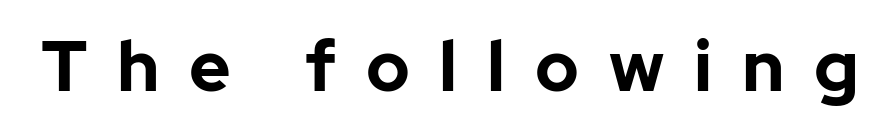
The image shows 71 px bold sans-serif type, upright; set unusually wide letter spacing (+0.42 em), not underlined; low stroke contrast and a medium x-height.
